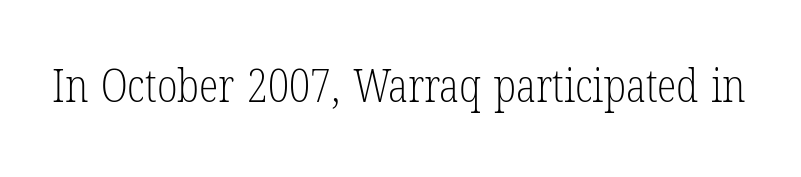
The image shows 45 px light, condensed serif type, upright; set normal letter spacing, not underlined; low stroke contrast and a medium x-height.
